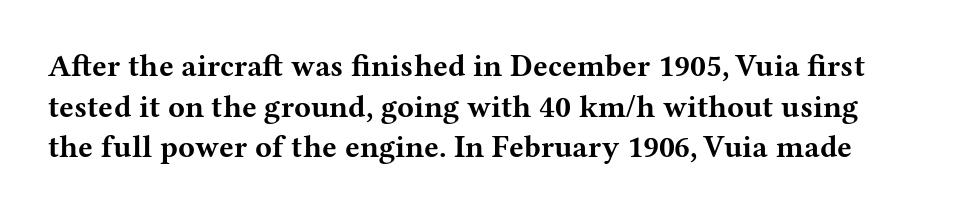
Q: Is the text bold? A: Yes.
Q: Is the text italic (slanted)? A: No, it is upright.
Q: Is the typeface a serif or a sans-serif typeface? A: Serif.
Q: Is the text underlined? A: No.
Q: Is the spacing between letters normal or unusually wide? A: Normal.
Q: Is the spacing between lines tight, normal or loose? A: Normal.
Q: Width (condensed, normal, or wide)? A: Wide.
Q: Stroke contrast? A: Medium.
Q: x-height? A: Medium.
Q: Monospaced? A: No.
